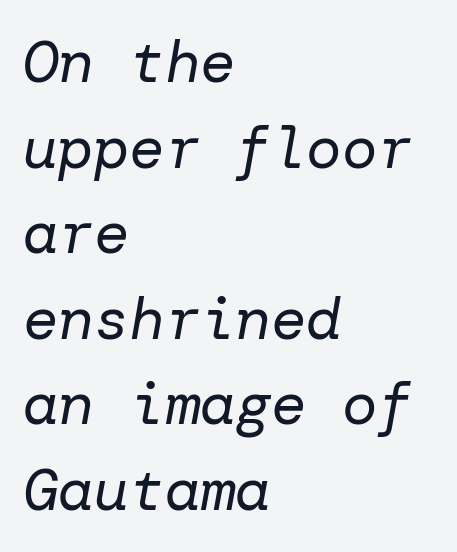
{"italic": "yes", "lean": "right", "slant_degrees": 10, "bold": "no", "weight": "regular", "width": "normal", "stroke_contrast": "low", "x_height": "medium", "underline": "no", "align": "left", "line_spacing": "normal", "line_spacing_ratio": 1.45, "letter_spacing": "normal", "letter_spacing_em": 0.0, "glyph_px": 59}
